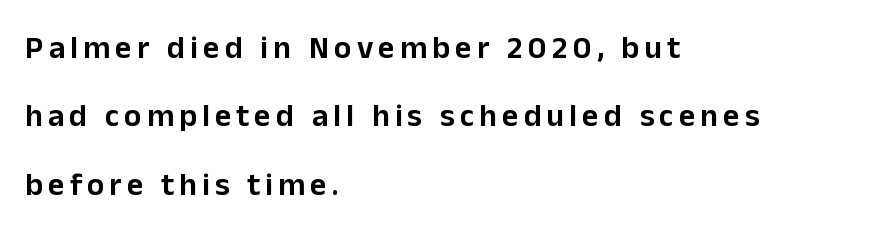
Q: Is the text italic (slanted)? A: No, it is upright.
Q: Is the typeface a serif or a sans-serif typeface? A: Sans-serif.
Q: Is the text underlined? A: No.
Q: How is the paragraph aligned? A: Left-aligned.
Q: Is the spacing between lines tight, normal or loose? A: Loose.
Q: Width (condensed, normal, or wide)? A: Normal.
Q: Stroke contrast? A: Low.
Q: x-height? A: Medium.
Q: Monospaced? A: No.
